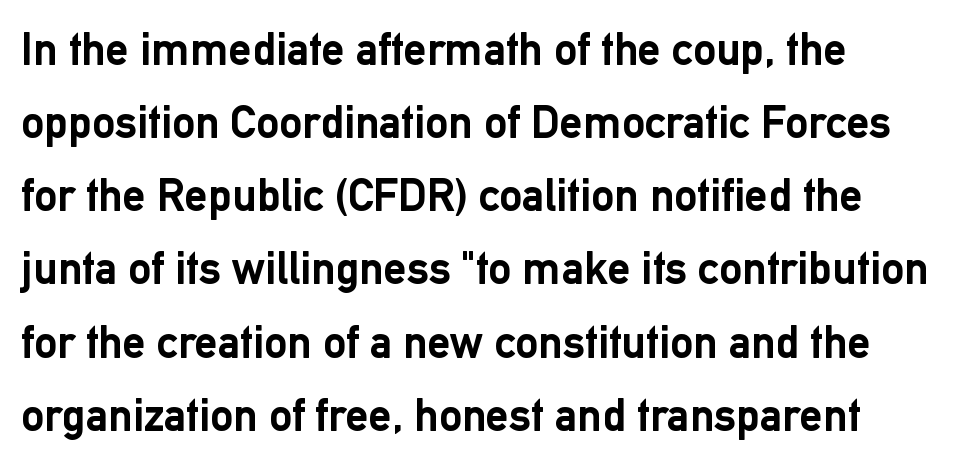
The image shows 46 px semibold sans-serif type, upright; set left-aligned, normal line spacing (1.59x), normal letter spacing, not underlined; low stroke contrast and a medium x-height.
